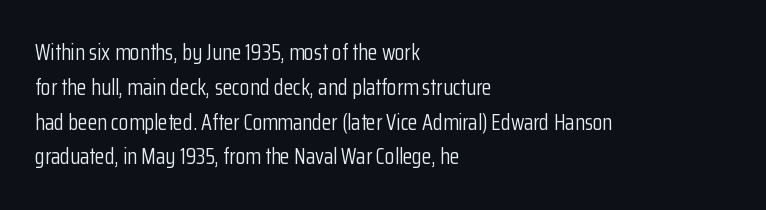
The image shows 22 px text type, upright; set left-aligned, normal line spacing (1.58x), normal letter spacing, not underlined.
